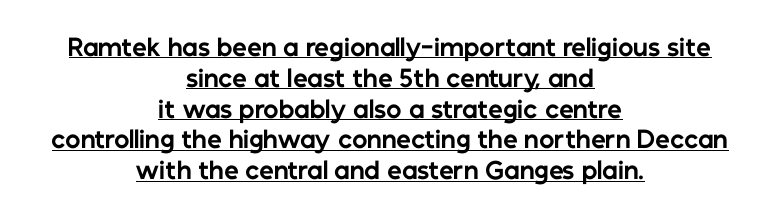
Q: Is the text bold? A: Yes.
Q: Is the text italic (slanted)? A: No, it is upright.
Q: Is the text underlined? A: Yes.
Q: How is the paragraph aligned? A: Centered.
Q: Is the spacing between letters normal or unusually wide? A: Normal.
Q: Is the spacing between lines tight, normal or loose? A: Normal.
